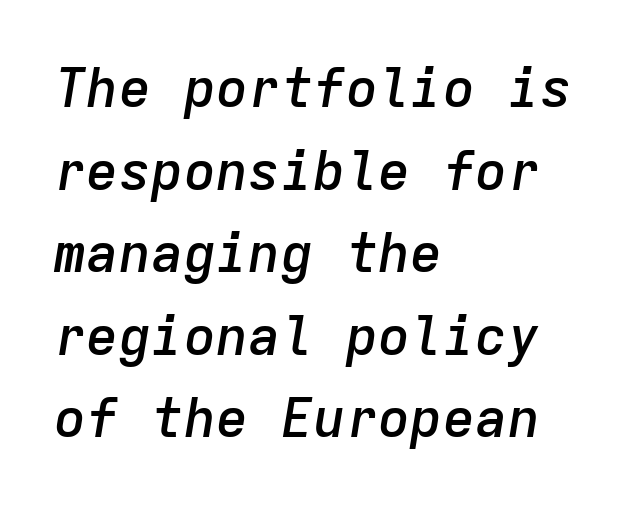
Q: Is the text bold? A: Semi-bold.
Q: Is the text italic (slanted)? A: Yes, it leans right by about 9 degrees.
Q: Is the text underlined? A: No.
Q: How is the paragraph aligned? A: Left-aligned.
Q: Is the spacing between letters normal or unusually wide? A: Normal.
Q: Is the spacing between lines tight, normal or loose? A: Normal.
Q: Width (condensed, normal, or wide)? A: Normal.
Q: Stroke contrast? A: Low.
Q: x-height? A: Medium.
Q: Monospaced? A: Yes.
